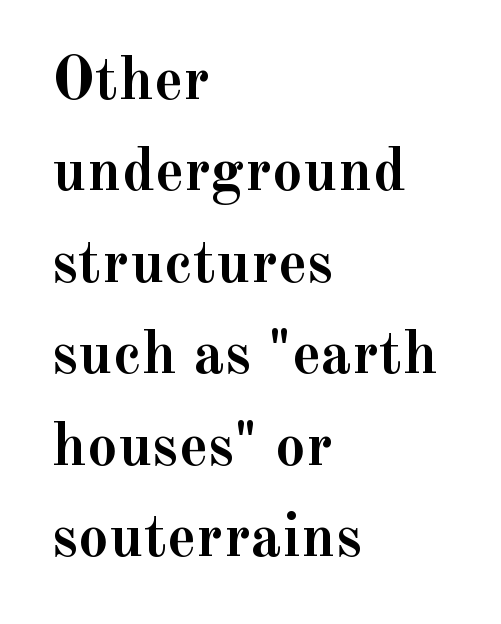
{"serif": "yes", "italic": "no", "bold": "yes", "weight": "semibold", "width": "normal", "x_height": "small", "monospaced": "no", "underline": "no", "align": "left", "line_spacing": "normal", "line_spacing_ratio": 1.5, "letter_spacing": "normal", "letter_spacing_em": 0.0, "glyph_px": 61}
